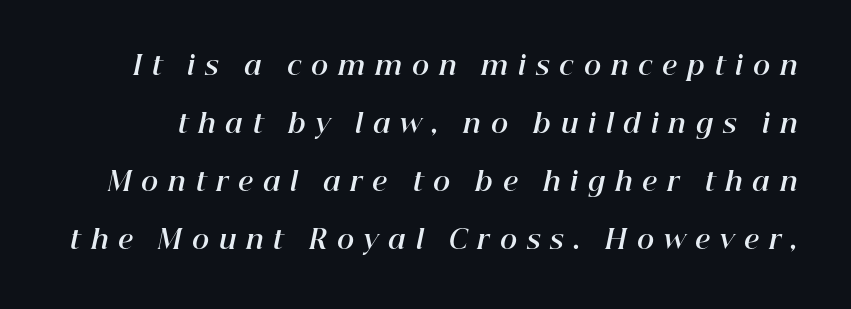
The image shows 26 px bold type, italic (leaning right); set loose line spacing (2.23x), unusually wide letter spacing (+0.38 em), not underlined.
